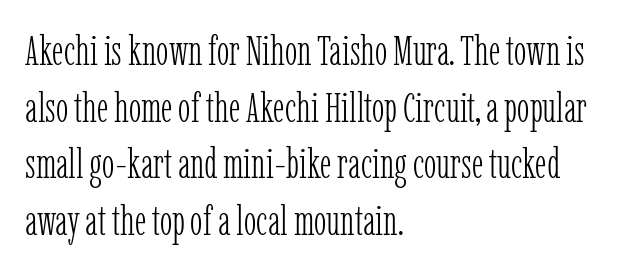
The image shows 42 px light, condensed serif type, upright; set left-aligned, normal line spacing (1.35x), normal letter spacing, not underlined; low stroke contrast and a medium x-height.
